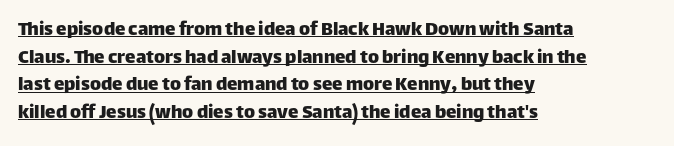
{"italic": "no", "underline": "yes", "align": "left", "line_spacing": "normal", "line_spacing_ratio": 1.32, "letter_spacing": "normal", "letter_spacing_em": 0.0, "glyph_px": 21}
